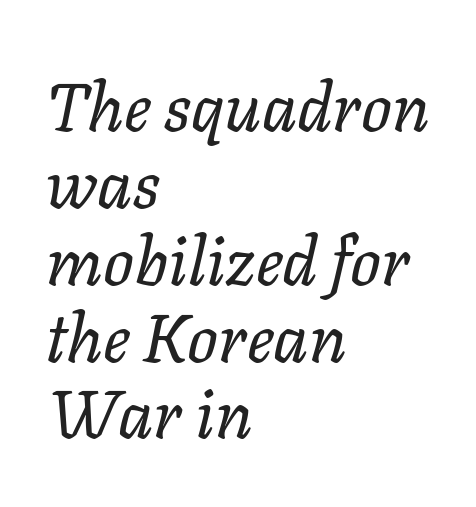
The image shows 68 px regular-weight type, italic (leaning right); set left-aligned, tight line spacing (1.13x), normal letter spacing, not underlined; low stroke contrast and a medium x-height.
